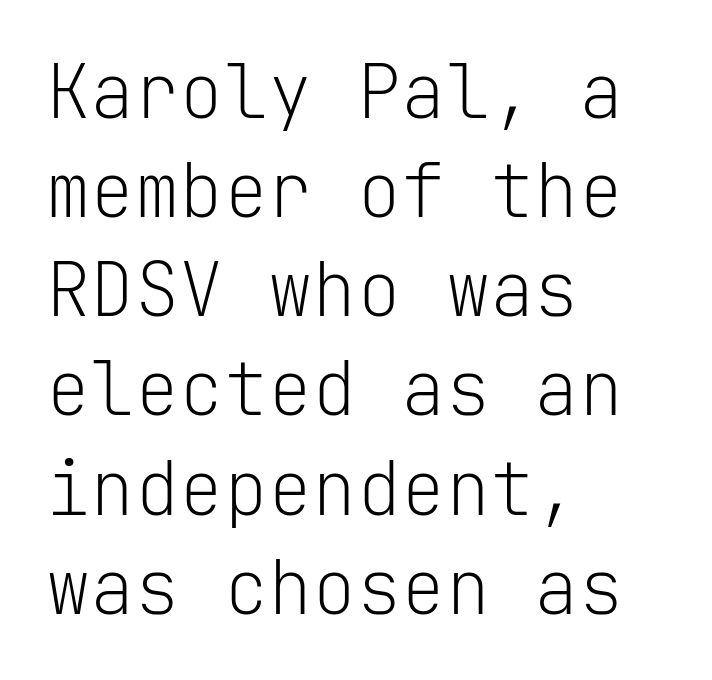
Q: Is the text bold? A: No.
Q: Is the text italic (slanted)? A: No, it is upright.
Q: Is the typeface a serif or a sans-serif typeface? A: Sans-serif.
Q: Is the text underlined? A: No.
Q: How is the paragraph aligned? A: Left-aligned.
Q: Is the spacing between letters normal or unusually wide? A: Normal.
Q: Is the spacing between lines tight, normal or loose? A: Normal.
Q: Width (condensed, normal, or wide)? A: Normal.
Q: Stroke contrast? A: Low.
Q: x-height? A: Medium.
Q: Monospaced? A: Yes.
